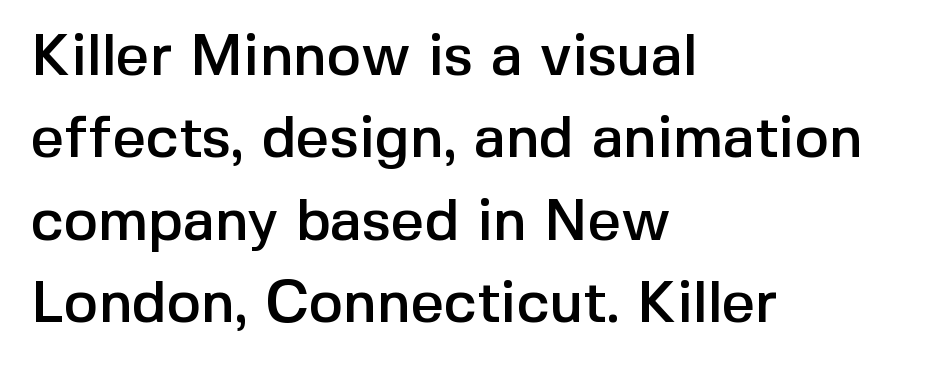
Line spacing here is normal. The rendering anchors every line to the left-hand side. Font category for this specimen: sans-serif. Character widths vary here, with narrow letters taking less room than wide ones. Words appear dense and cohesive because spacing is normal. Notice how the stems are strictly vertical — no italics here.
